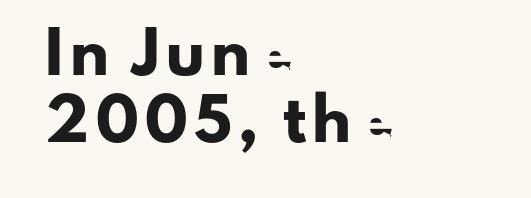
The specimen omits any rule beneath the text block's lines. Characters remain perfectly vertical along every line. Here the designer chose a conventional face with non-uniform glyph widths. Grotesque or geometric, the face here clearly has no serifs. Reading down the block, your eye returns to a fixed left position each line.
